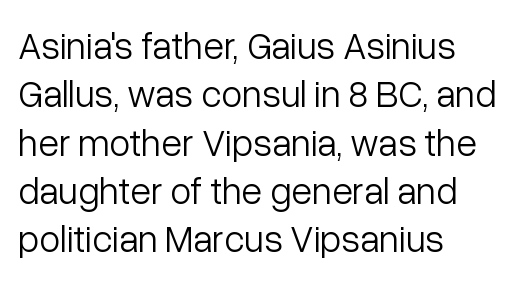
{"serif": "no", "italic": "no", "bold": "no", "weight": "light", "width": "normal", "stroke_contrast": "low", "x_height": "medium", "monospaced": "no", "underline": "no", "align": "left", "line_spacing": "normal", "line_spacing_ratio": 1.27, "letter_spacing": "normal", "letter_spacing_em": 0.0, "glyph_px": 38}
